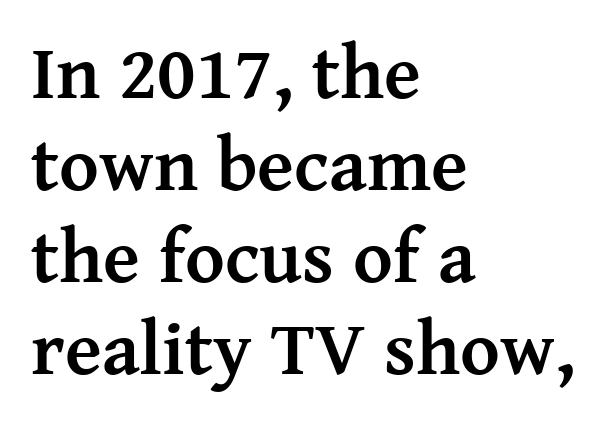
Q: Is the text bold? A: Yes.
Q: Is the text italic (slanted)? A: No, it is upright.
Q: Is the typeface a serif or a sans-serif typeface? A: Serif.
Q: Is the text underlined? A: No.
Q: How is the paragraph aligned? A: Left-aligned.
Q: Is the spacing between letters normal or unusually wide? A: Normal.
Q: Width (condensed, normal, or wide)? A: Normal.
Q: Stroke contrast? A: Medium.
Q: x-height? A: Medium.
Q: Monospaced? A: No.
